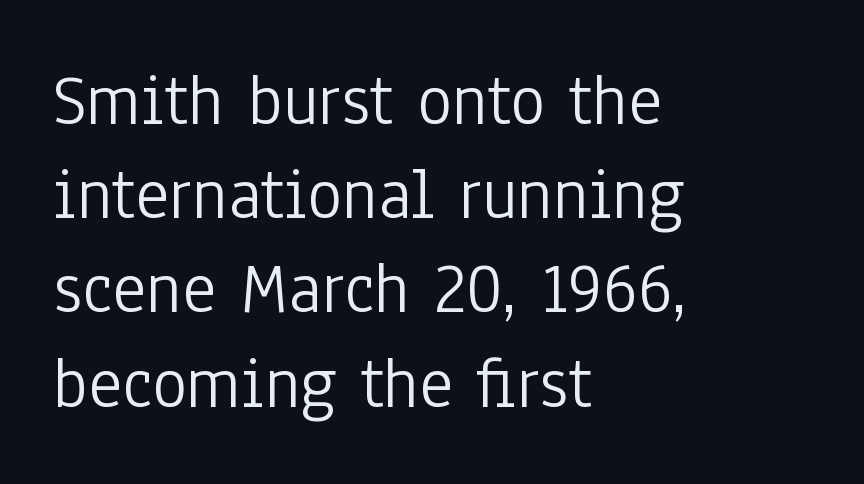
The image shows 73 px light, condensed sans-serif type, upright; set left-aligned, normal line spacing (1.29x), normal letter spacing, not underlined; low stroke contrast and a medium x-height.
